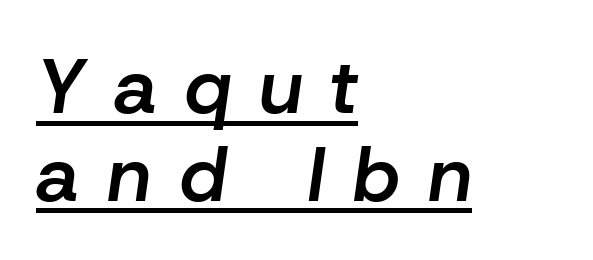
The image shows 77 px semibold type, italic (leaning right); set left-aligned, tight line spacing (1.14x), unusually wide letter spacing (+0.37 em), underlined; low stroke contrast and a medium x-height.
